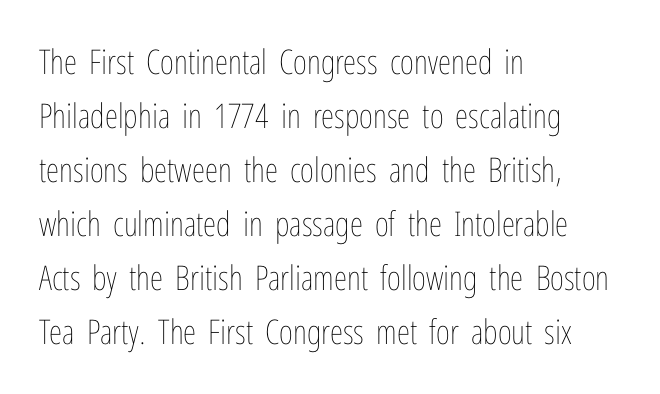
Here the designer chose a conventional face with non-uniform glyph widths. Any mark beneath the type? The region is blank. The specimen reads as upright at a glance. The face looks like a standard text weight, possibly lighter. This rendering uses left alignment, leaving the right contour irregular.
